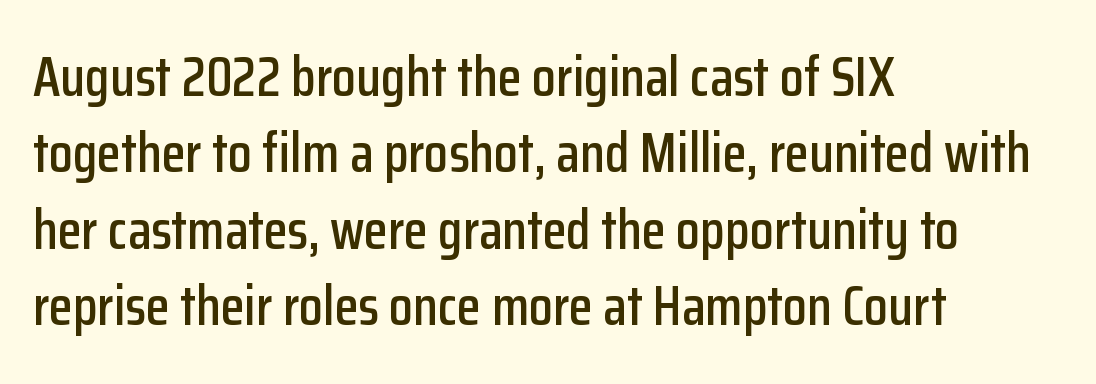
{"serif": "no", "italic": "no", "width": "condensed", "stroke_contrast": "low", "x_height": "medium", "monospaced": "no", "underline": "no", "align": "left", "line_spacing": "normal", "line_spacing_ratio": 1.39, "letter_spacing": "normal", "letter_spacing_em": 0.0, "glyph_px": 55}
